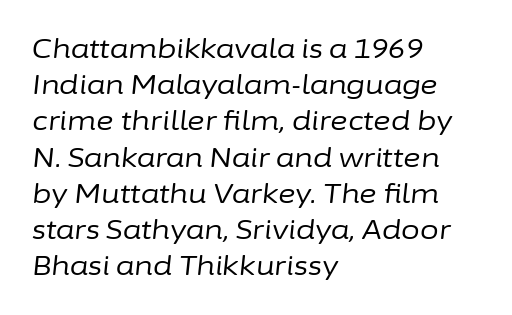
{"italic": "yes", "lean": "right", "slant_degrees": 6, "bold": "no", "underline": "no", "align": "left", "line_spacing": "normal", "line_spacing_ratio": 1.34, "letter_spacing": "normal", "letter_spacing_em": 0.0, "glyph_px": 27}
